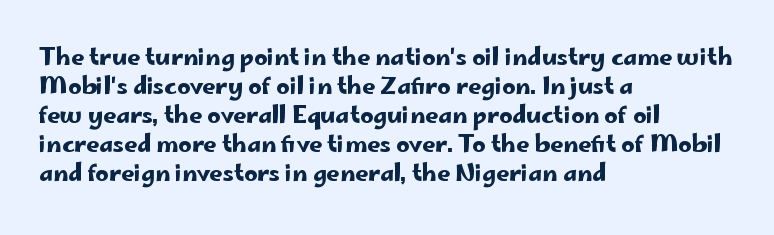
{"italic": "no", "underline": "no", "align": "left", "line_spacing": "normal", "line_spacing_ratio": 1.26, "letter_spacing": "normal", "letter_spacing_em": 0.0, "glyph_px": 23}
